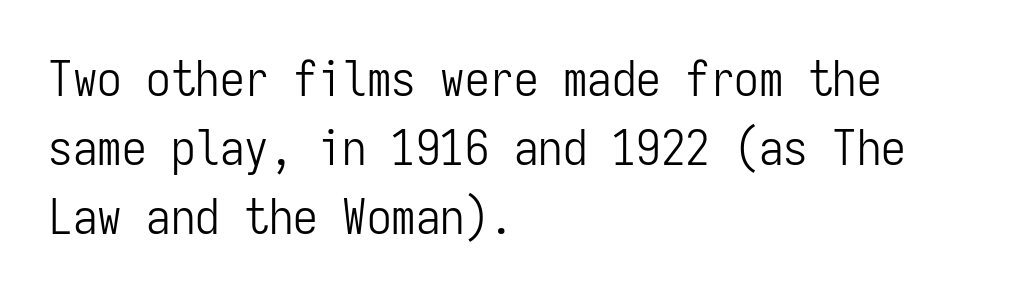
A typesetter would call this leading conventional body-copy spacing. Notice how the passage keeps a crisp vertical edge on the left only. Nothing unusual about the tracking: characters are spaced as the font intends. Summary of weight: not heavy and not bold.
